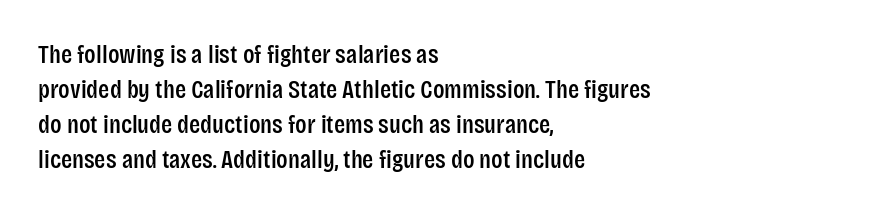
The letters stand straight up with perfectly vertical stems. Anything drawn beneath the words? Only blank space. Vertical spacing — default. Short note: letters normally spaced. Leftover space on each line is placed entirely after the last word.
